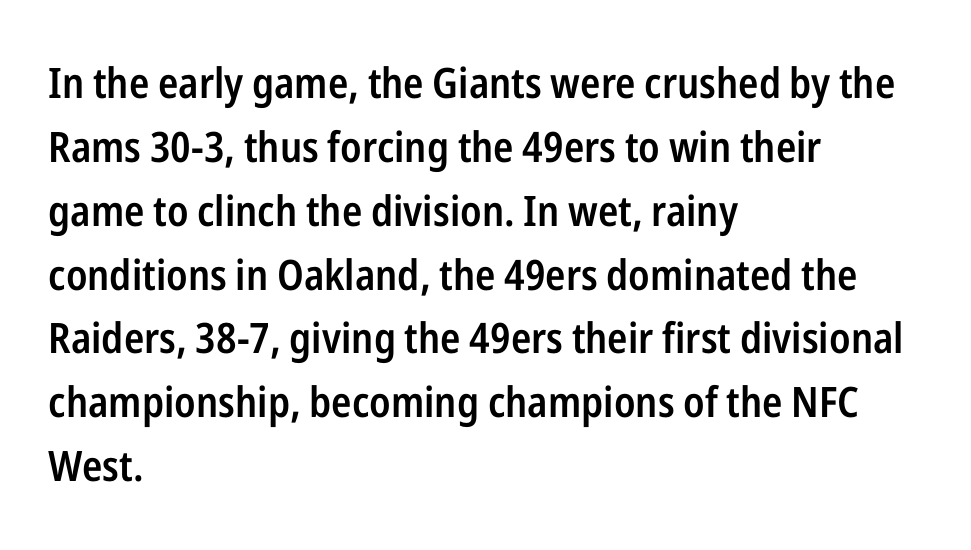
The gaps between neighbouring characters are ordinary and unremarkable. What's the leading like? Ordinary, nothing unusual. The typography opts for an upright posture over an oblique one. The face used here is proportionally spaced, like ordinary book or web type.
